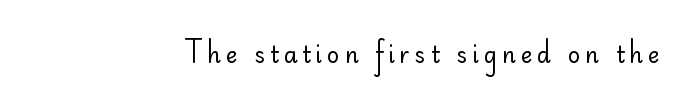
The font is comparable to plain body text, perhaps lighter. The font's upright variant was chosen for this text. The gaps between neighbouring characters are conspicuously large. Rule under the text: the space is simply empty.
